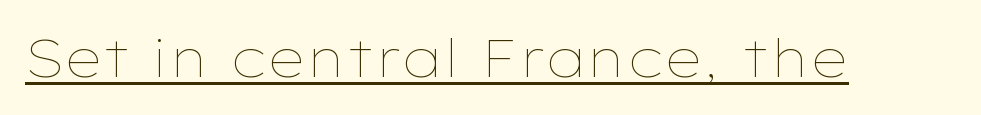
Q: Is the text bold? A: No.
Q: Is the text italic (slanted)? A: No, it is upright.
Q: Is the text underlined? A: Yes.
Q: Is the spacing between letters normal or unusually wide? A: Normal.
Q: Width (condensed, normal, or wide)? A: Wide.
Q: Stroke contrast? A: Low.
Q: x-height? A: Medium.
Q: Monospaced? A: No.
